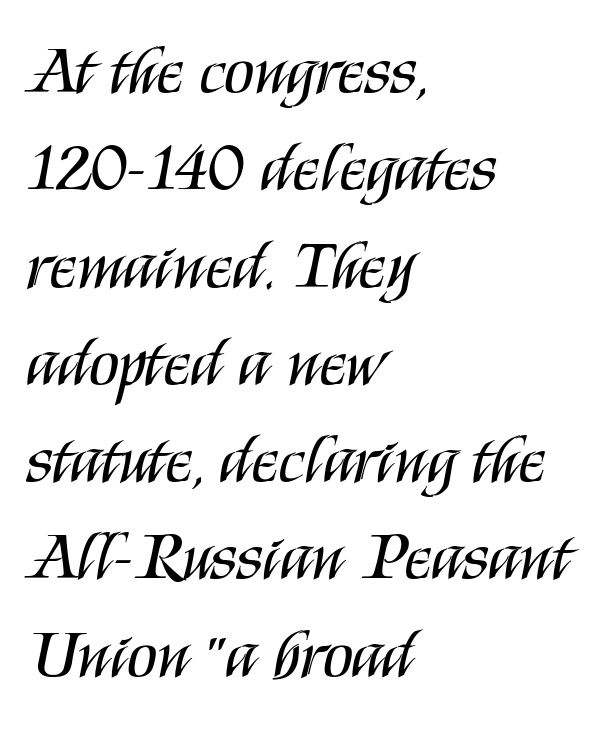
{"serif": "no", "bold": "no", "weight": "regular", "width": "condensed", "stroke_contrast": "medium", "x_height": "large", "monospaced": "no", "underline": "no", "align": "left", "line_spacing": "normal", "line_spacing_ratio": 1.41, "letter_spacing": "normal", "letter_spacing_em": 0.0, "glyph_px": 69}
